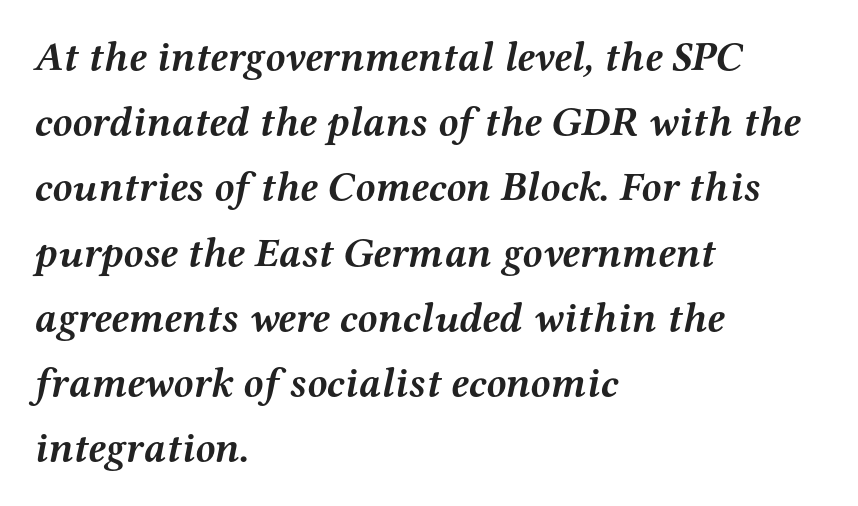
{"serif": "yes", "italic": "yes", "lean": "right", "slant_degrees": 12, "bold": "yes", "weight": "semibold", "width": "wide", "stroke_contrast": "medium", "x_height": "medium", "monospaced": "no", "underline": "no", "align": "left", "line_spacing": "normal", "line_spacing_ratio": 1.59, "letter_spacing": "normal", "letter_spacing_em": 0.0, "glyph_px": 41}
